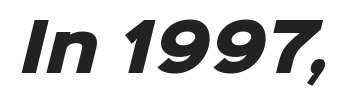
Q: Is the text bold? A: Yes.
Q: Is the typeface a serif or a sans-serif typeface? A: Sans-serif.
Q: Is the text underlined? A: No.
Q: Is the spacing between letters normal or unusually wide? A: Normal.
Q: Width (condensed, normal, or wide)? A: Normal.
Q: Stroke contrast? A: Low.
Q: x-height? A: Medium.
Q: Monospaced? A: No.
